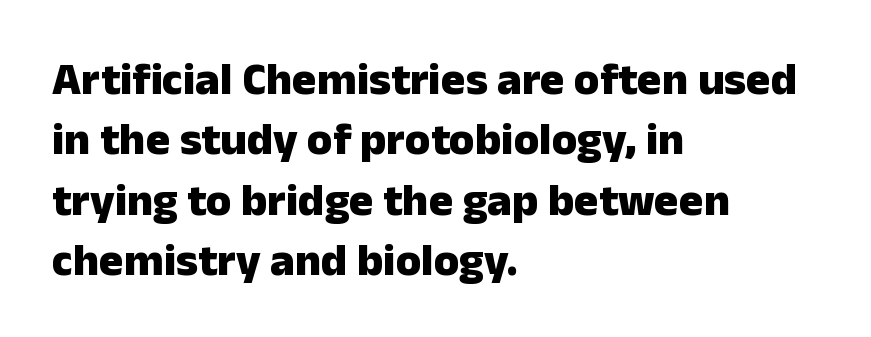
The image shows 46 px heavy sans-serif type, upright; set left-aligned, normal line spacing (1.31x), normal letter spacing, not underlined; low stroke contrast and a medium x-height.
